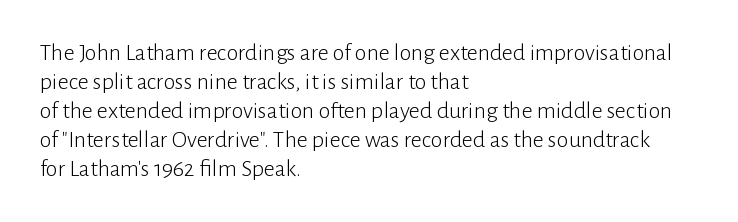
Q: Is the text bold? A: No.
Q: Is the text italic (slanted)? A: No, it is upright.
Q: Is the text underlined? A: No.
Q: How is the paragraph aligned? A: Left-aligned.
Q: Is the spacing between letters normal or unusually wide? A: Normal.
